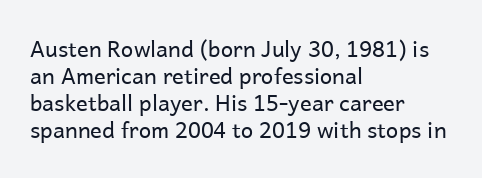
Q: Is the text bold? A: No.
Q: Is the text italic (slanted)? A: No, it is upright.
Q: Is the text underlined? A: No.
Q: How is the paragraph aligned? A: Left-aligned.
Q: Is the spacing between letters normal or unusually wide? A: Normal.
